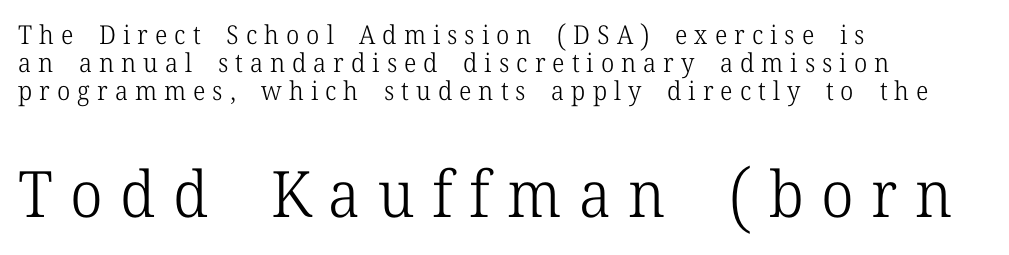
{"serif": "yes", "italic": "no", "bold": "no", "weight": "light", "width": "normal", "stroke_contrast": "low", "x_height": "medium", "monospaced": "no", "underline": "no", "align": "left", "line_spacing": "tight", "line_spacing_ratio": 1.07, "letter_spacing": "wide", "letter_spacing_em": 0.27, "larger_block": "second", "size_ratio": 2.46, "glyph_px": 64}
